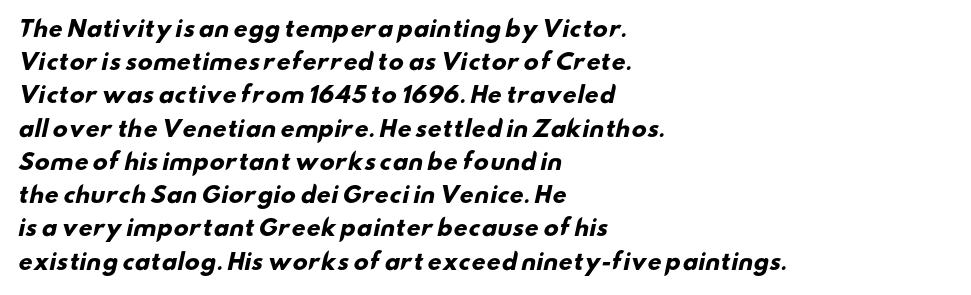
{"bold": "yes", "underline": "no", "align": "left", "line_spacing": "normal", "line_spacing_ratio": 1.51, "letter_spacing": "normal", "letter_spacing_em": 0.0, "glyph_px": 22}
